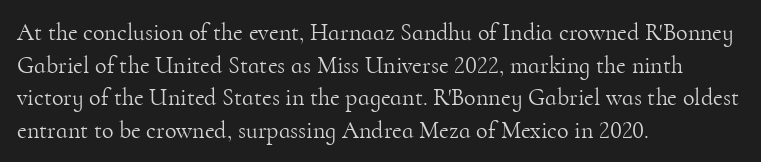
The image shows 24 px text type, upright; set left-aligned, normal line spacing (1.36x), normal letter spacing, not underlined.
